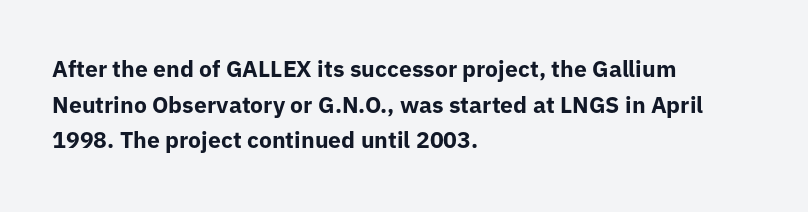
Is the block centered? No — it sits flush against the left margin. A full-strength bold gives these letters their thick strokes. The zone under the glyphs is completely vacant. This sample uses an upright cut, with every glyph sitting square on the baseline. The passage shown has conventional tracking throughout. The line-height multiplier appears to be the usual default.
